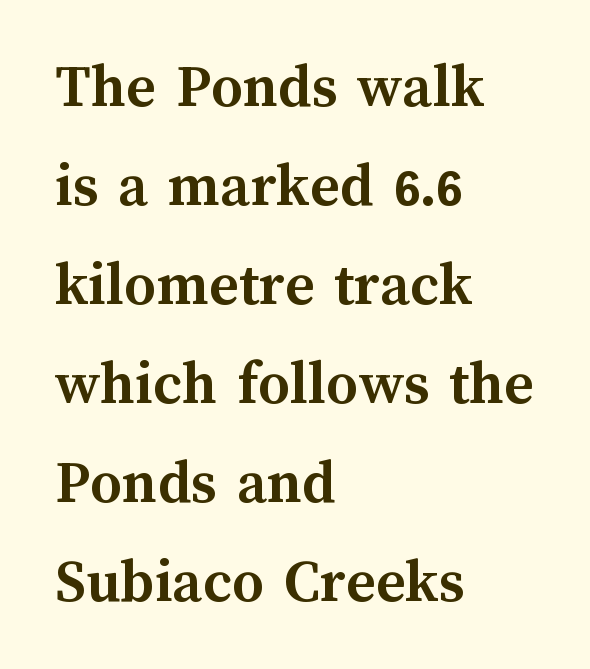
{"italic": "no", "bold": "yes", "weight": "semibold", "width": "normal", "stroke_contrast": "medium", "x_height": "medium", "monospaced": "no", "underline": "no", "align": "left", "line_spacing": "normal", "line_spacing_ratio": 1.57, "letter_spacing": "normal", "letter_spacing_em": 0.0, "glyph_px": 63}
